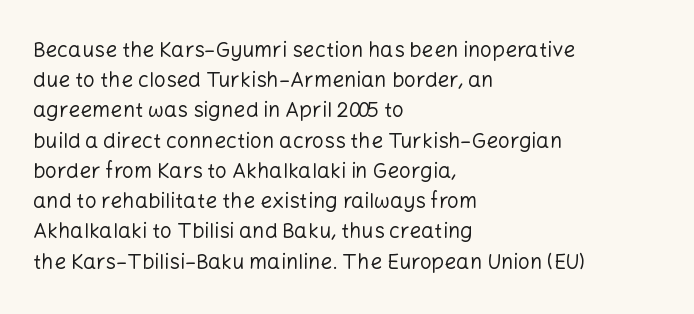
Regarding leading, the lines here are spaced in the standard way. Underline: absent. A classic flush-left, rag-right setting is used for this passage. Every character sits straight up, as roman type does.
